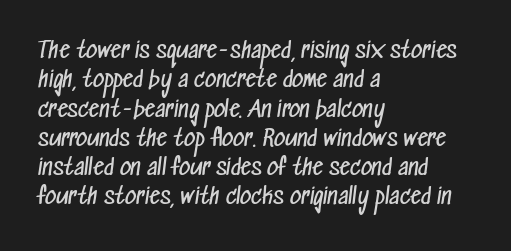
The image shows 22 px text type; set left-aligned, normal line spacing (1.33x), normal letter spacing, not underlined.
